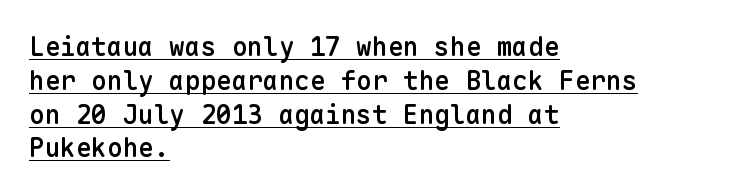
Q: Is the text bold? A: Semi-bold.
Q: Is the text italic (slanted)? A: No, it is upright.
Q: Is the text underlined? A: Yes.
Q: How is the paragraph aligned? A: Left-aligned.
Q: Is the spacing between letters normal or unusually wide? A: Normal.
Q: Is the spacing between lines tight, normal or loose? A: Normal.
